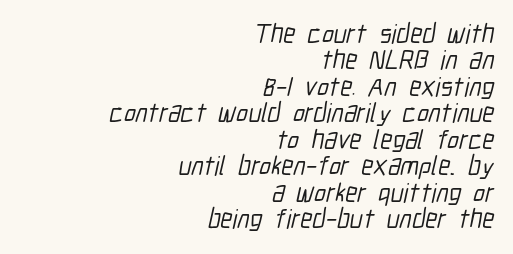
The image shows 27 px text type; set right-aligned, tight line spacing (0.98x), normal letter spacing, not underlined.
